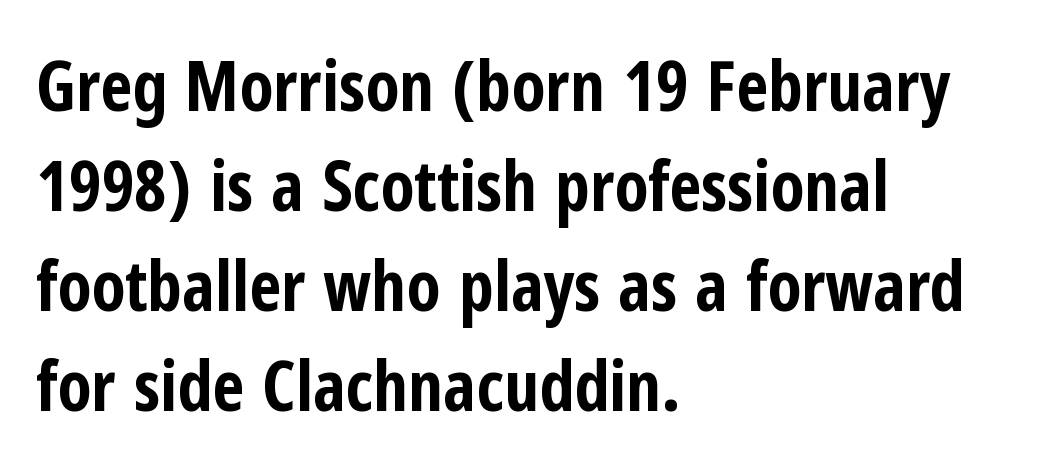
{"serif": "no", "italic": "no", "bold": "yes", "weight": "bold", "width": "condensed", "stroke_contrast": "low", "x_height": "medium", "monospaced": "no", "underline": "no", "align": "left", "line_spacing": "normal", "line_spacing_ratio": 1.43, "letter_spacing": "normal", "letter_spacing_em": 0.0, "glyph_px": 70}
